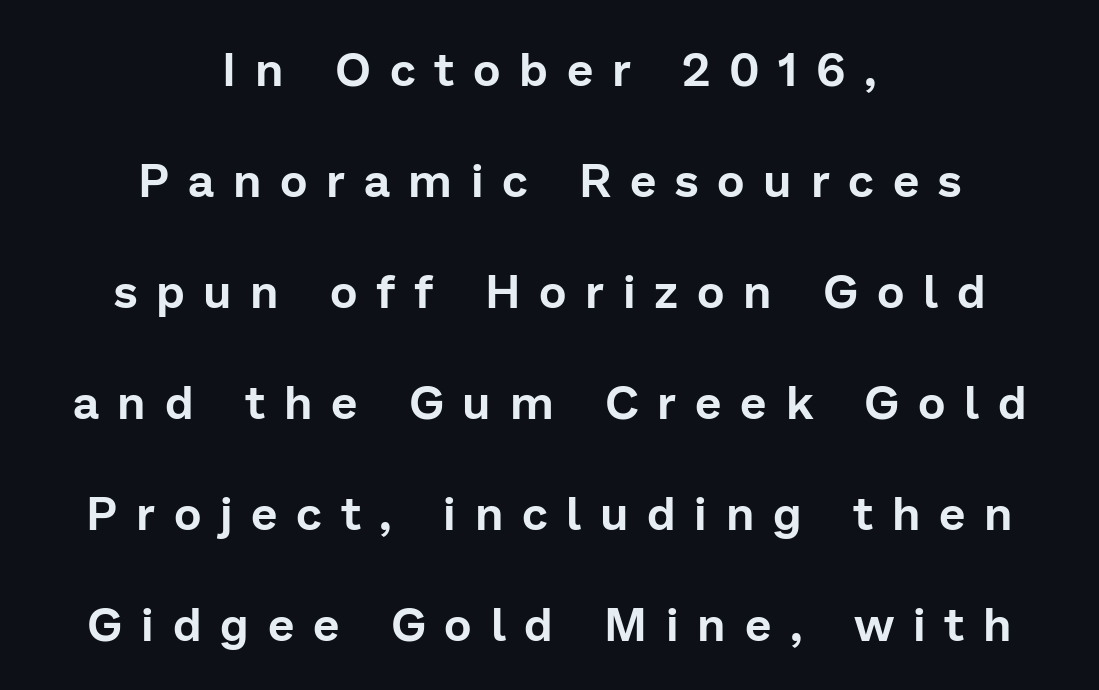
Q: Is the text italic (slanted)? A: No, it is upright.
Q: Is the typeface a serif or a sans-serif typeface? A: Sans-serif.
Q: Is the text underlined? A: No.
Q: How is the paragraph aligned? A: Centered.
Q: Is the spacing between letters normal or unusually wide? A: Unusually wide.
Q: Is the spacing between lines tight, normal or loose? A: Loose.
Q: Width (condensed, normal, or wide)? A: Normal.
Q: Stroke contrast? A: Low.
Q: x-height? A: Medium.
Q: Monospaced? A: No.
